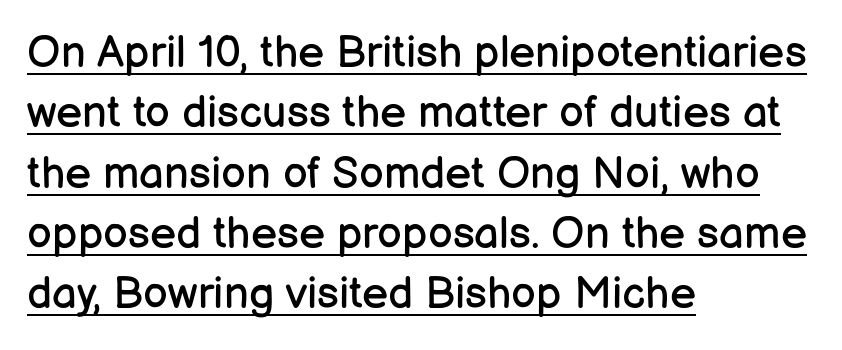
Q: Is the text bold? A: No.
Q: Is the text italic (slanted)? A: No, it is upright.
Q: Is the typeface a serif or a sans-serif typeface? A: Sans-serif.
Q: Is the text underlined? A: Yes.
Q: How is the paragraph aligned? A: Left-aligned.
Q: Is the spacing between letters normal or unusually wide? A: Normal.
Q: Is the spacing between lines tight, normal or loose? A: Normal.
Q: Width (condensed, normal, or wide)? A: Normal.
Q: Stroke contrast? A: Low.
Q: x-height? A: Medium.
Q: Monospaced? A: No.
